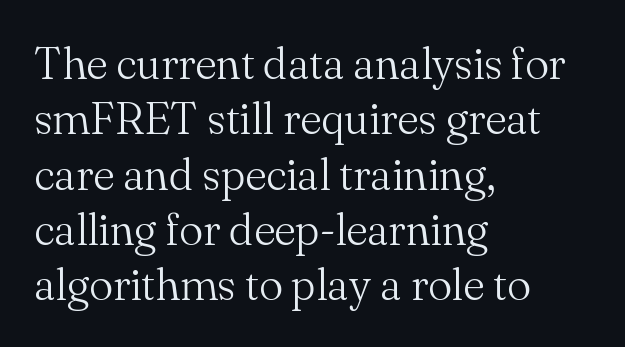
{"serif": "yes", "italic": "no", "bold": "no", "weight": "light", "width": "normal", "stroke_contrast": "medium", "x_height": "small", "monospaced": "no", "underline": "no", "align": "left", "line_spacing_ratio": 1.23, "letter_spacing": "normal", "letter_spacing_em": 0.0, "glyph_px": 45}
